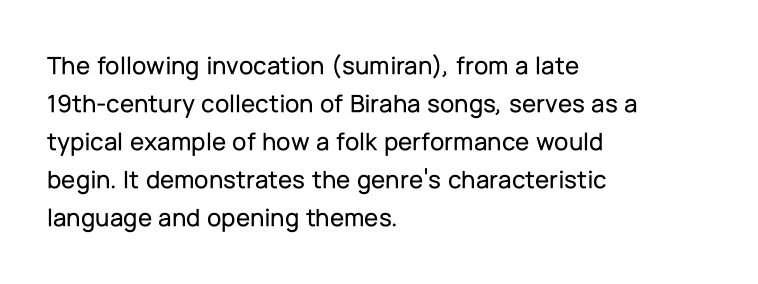
Vertical strokes here are truly vertical. Inter-character spacing is left at the font's built-in metrics. Beneath every word, the page is bare. The typesetter chose a ragged-right arrangement here. Quick note: interline space is typical.
